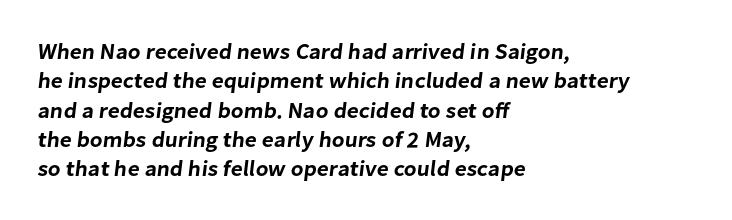
The type is set solid horizontally, with unmodified tracking. The lines in this sample share a left origin and differ only in where they stop. Baseline-to-baseline distance is the conventional proportion of letter height. Type without underlining.
